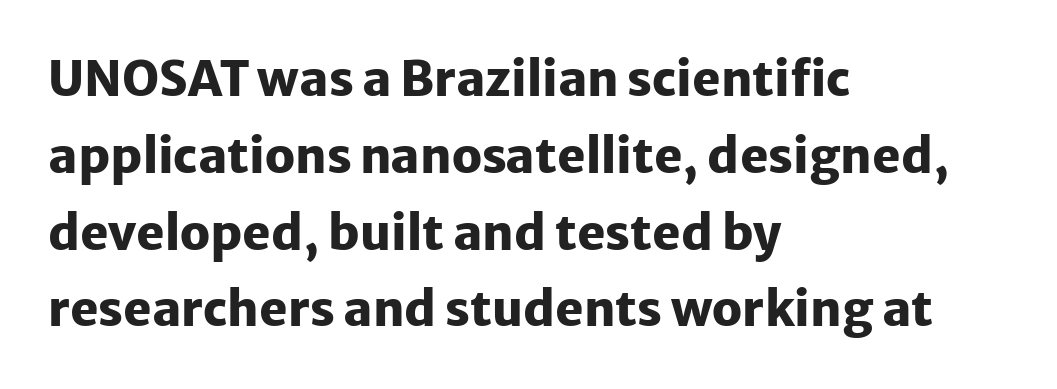
{"serif": "no", "italic": "no", "bold": "yes", "weight": "heavy", "width": "normal", "stroke_contrast": "low", "x_height": "medium", "monospaced": "no", "underline": "no", "align": "left", "line_spacing": "normal", "line_spacing_ratio": 1.6, "letter_spacing": "normal", "letter_spacing_em": 0.0, "glyph_px": 48}
